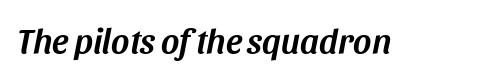
The image shows 35 px text type, italic (leaning right); set normal letter spacing, not underlined; medium stroke contrast and a large x-height.
